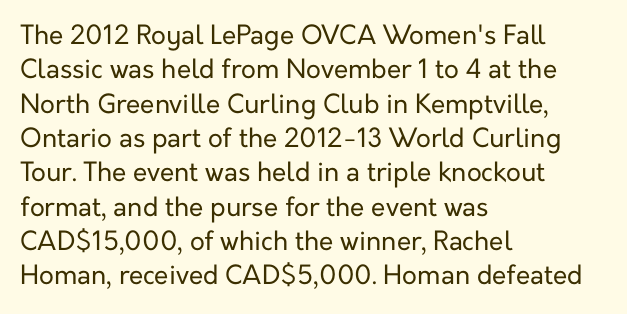
The image shows 26 px text type, upright; set left-aligned, normal line spacing (1.32x), normal letter spacing, not underlined.
